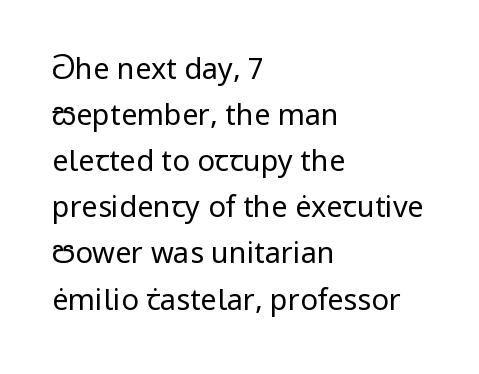
{"serif": "no", "italic": "no", "bold": "no", "weight": "regular", "width": "normal", "stroke_contrast": "low", "x_height": "medium", "monospaced": "no", "underline": "no", "align": "left", "line_spacing": "normal", "line_spacing_ratio": 1.59, "letter_spacing": "normal", "letter_spacing_em": 0.0, "glyph_px": 29}
